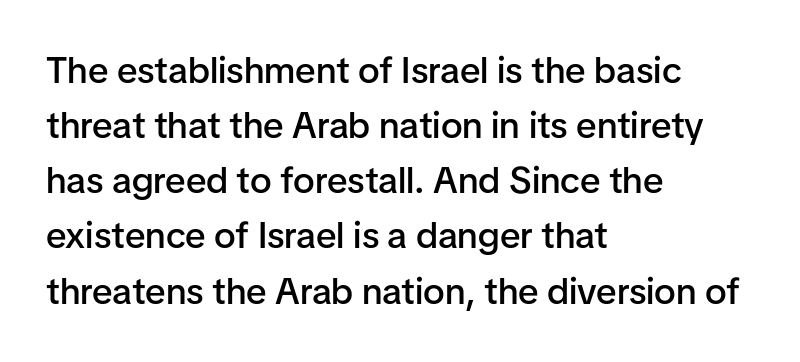
{"serif": "no", "italic": "no", "bold": "semi", "weight": "semibold", "width": "normal", "stroke_contrast": "low", "x_height": "medium", "monospaced": "no", "underline": "no", "align": "left", "line_spacing": "normal", "line_spacing_ratio": 1.49, "letter_spacing": "normal", "letter_spacing_em": 0.0, "glyph_px": 37}
